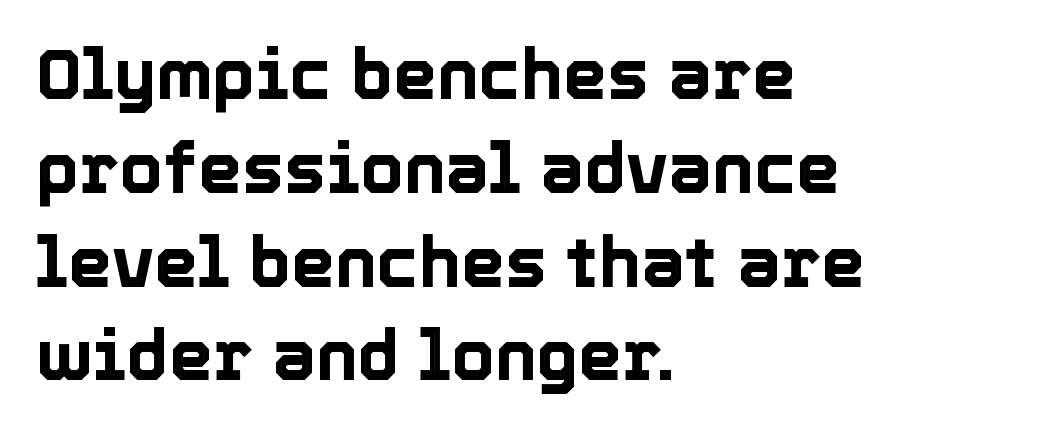
Q: Is the text italic (slanted)? A: No, it is upright.
Q: Is the text underlined? A: No.
Q: How is the paragraph aligned? A: Left-aligned.
Q: Is the spacing between letters normal or unusually wide? A: Normal.
Q: Is the spacing between lines tight, normal or loose? A: Normal.
Q: Width (condensed, normal, or wide)? A: Normal.
Q: x-height? A: Medium.
Q: Monospaced? A: No.
